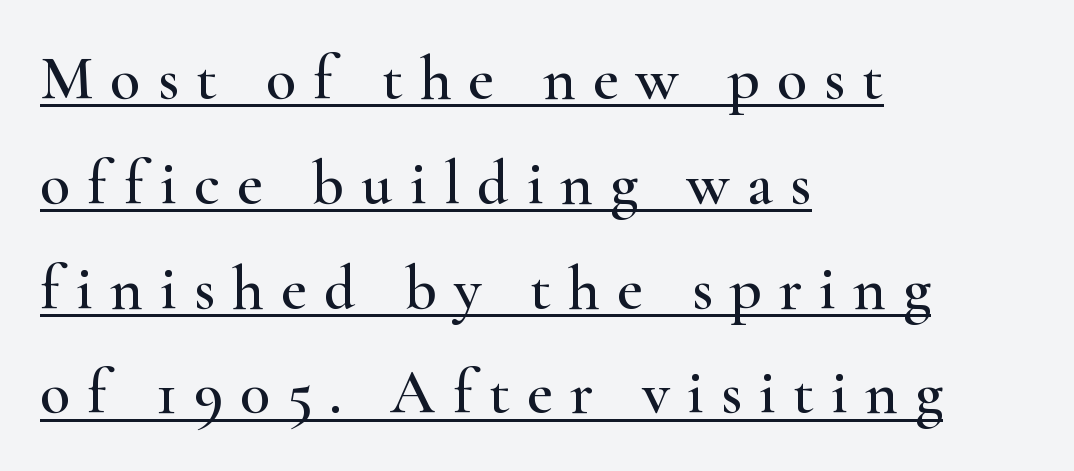
If you drew a line through each stem, it would be perfectly vertical. The rendered words wear a rule along their underside. Evenly set lines give the paragraph a standard silhouette. Layout note: lines flush left. In terms of letterform style, serifs are clearly present. The rendering uses natural spacing where letterforms have individual widths.
